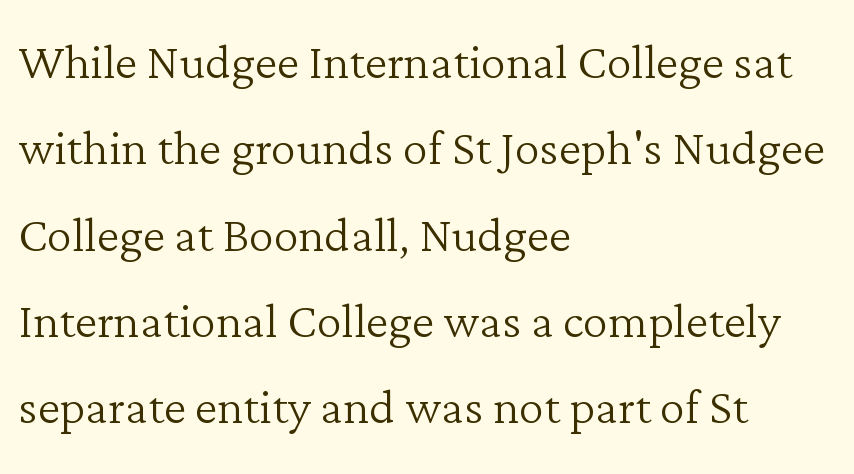
Evenly set lines give the paragraph a standard silhouette. The rendering keeps characters at their native spacing. These lines are rendered in a variable-pitch font. No letter is thick-stroked: the sample isn't bold. Type style note: has serifs. Decoration check: the copy has no underline.
